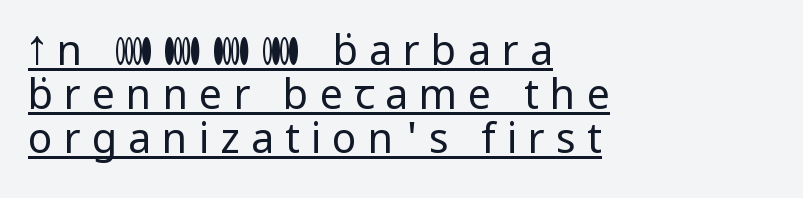
Q: Is the text bold? A: No.
Q: Is the text italic (slanted)? A: No, it is upright.
Q: Is the typeface a serif or a sans-serif typeface? A: Sans-serif.
Q: Is the text underlined? A: Yes.
Q: How is the paragraph aligned? A: Left-aligned.
Q: Is the spacing between letters normal or unusually wide? A: Unusually wide.
Q: Is the spacing between lines tight, normal or loose? A: Tight.
Q: Width (condensed, normal, or wide)? A: Normal.
Q: Stroke contrast? A: Low.
Q: x-height? A: Medium.
Q: Monospaced? A: No.
